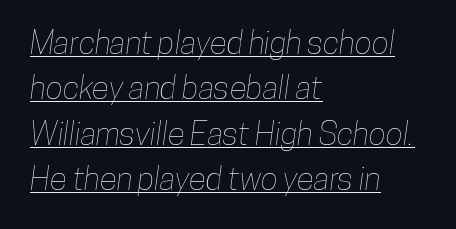
The image shows 32 px condensed type; set left-aligned, normal line spacing (1.42x), normal letter spacing, underlined; low stroke contrast and a medium x-height.
